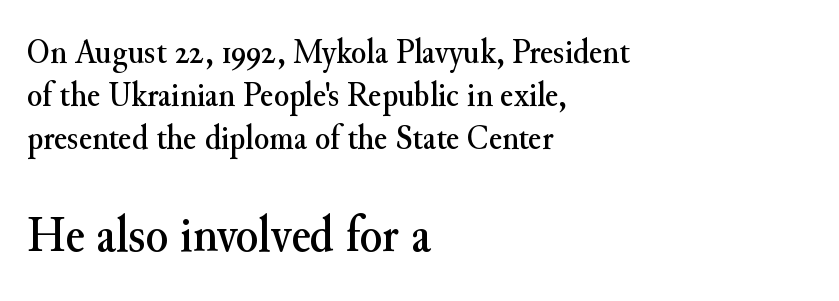
{"serif": "yes", "italic": "no", "width": "normal", "stroke_contrast": "medium", "x_height": "small", "monospaced": "no", "underline": "no", "align": "left", "line_spacing_ratio": 1.23, "letter_spacing": "normal", "letter_spacing_em": 0.0, "larger_block": "second", "size_ratio": 1.49, "glyph_px": 52}
